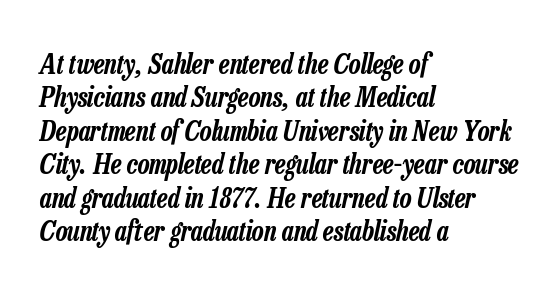
{"italic": "yes", "lean": "right", "slant_degrees": 13, "underline": "no", "align": "left", "line_spacing_ratio": 1.24, "letter_spacing": "normal", "letter_spacing_em": 0.0, "glyph_px": 27}
